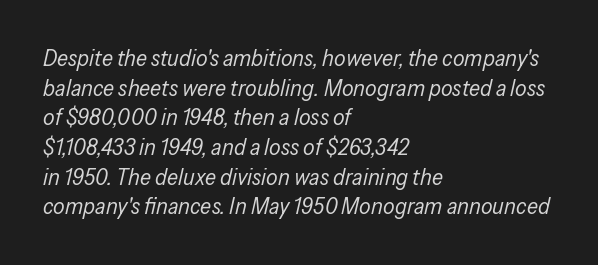
{"italic": "yes", "lean": "right", "slant_degrees": 13, "bold": "no", "underline": "no", "align": "left", "line_spacing": "normal", "line_spacing_ratio": 1.29, "letter_spacing": "normal", "letter_spacing_em": 0.0, "glyph_px": 23}
